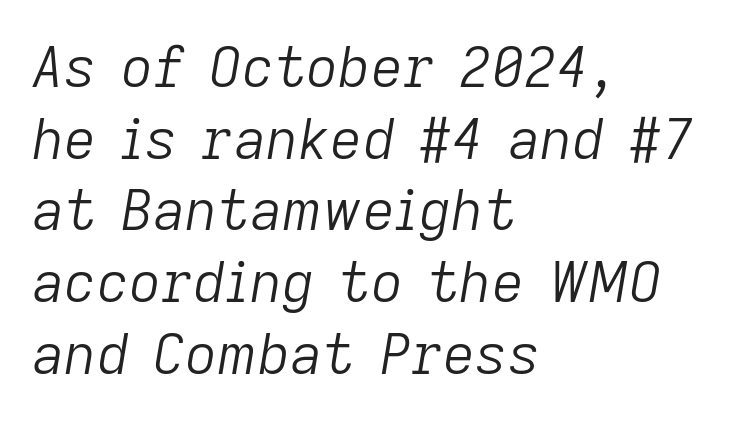
Interline gaps are of average width in this sample. Nobody drew a line under any word here. There is no visible air inserted between adjacent glyphs. Short and long lines alike share a common starting point at left.
